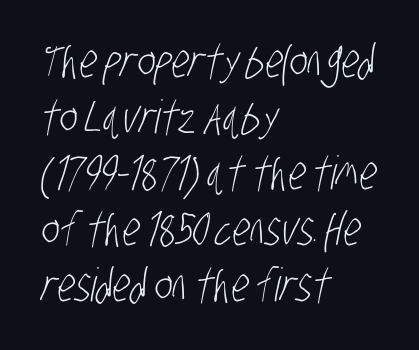
The image shows 46 px light, condensed sans-serif type; set left-aligned, line spacing 1.22x, normal letter spacing, not underlined; low stroke contrast and a large x-height.
